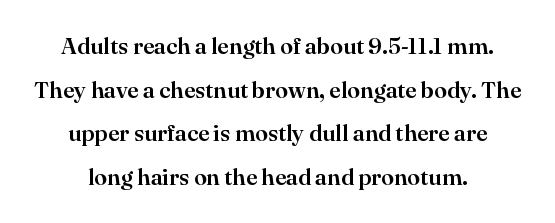
{"italic": "no", "underline": "no", "line_spacing": "loose", "line_spacing_ratio": 1.9, "letter_spacing": "normal", "letter_spacing_em": 0.0, "glyph_px": 23}
